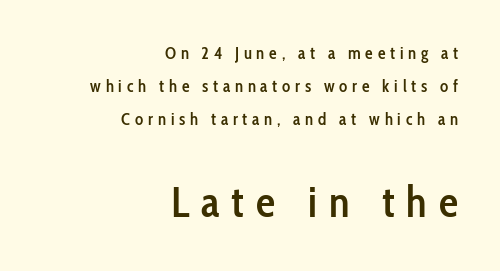
{"serif": "no", "italic": "no", "bold": "semi", "weight": "semibold", "width": "condensed", "stroke_contrast": "low", "x_height": "medium", "monospaced": "no", "underline": "no", "align": "right", "line_spacing": "loose", "line_spacing_ratio": 1.94, "letter_spacing": "wide", "letter_spacing_em": 0.28, "larger_block": "second", "size_ratio": 2.53, "glyph_px": 43}
